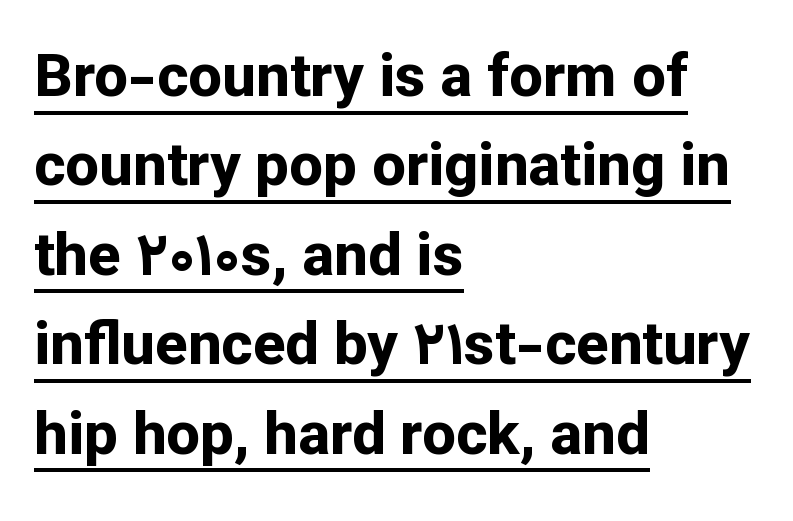
Q: Is the text bold? A: Yes.
Q: Is the text italic (slanted)? A: No, it is upright.
Q: Is the typeface a serif or a sans-serif typeface? A: Sans-serif.
Q: Is the text underlined? A: Yes.
Q: How is the paragraph aligned? A: Left-aligned.
Q: Is the spacing between letters normal or unusually wide? A: Normal.
Q: Is the spacing between lines tight, normal or loose? A: Normal.
Q: Width (condensed, normal, or wide)? A: Normal.
Q: Stroke contrast? A: Low.
Q: x-height? A: Medium.
Q: Monospaced? A: No.
